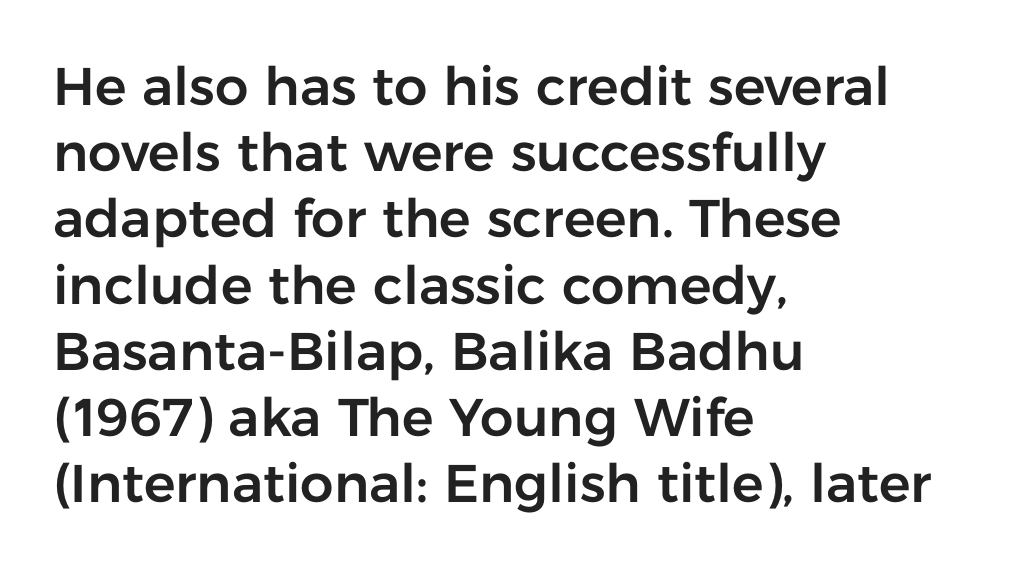
The paragraph shown leans on its left margin. The lines sit at an ordinary, default distance from one another. Classification — sans serif. Here the designer chose a conventional face with non-uniform glyph widths.
